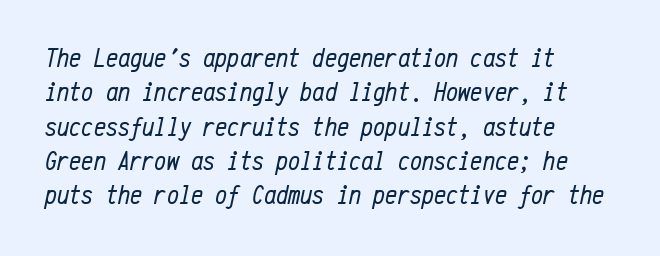
A clean baseline with only descenders dipping below it. The compositor pushed each line to the left boundary. If you drew a line through each stem, it would be angled. In terms of letterspacing, this is plain default setting.
